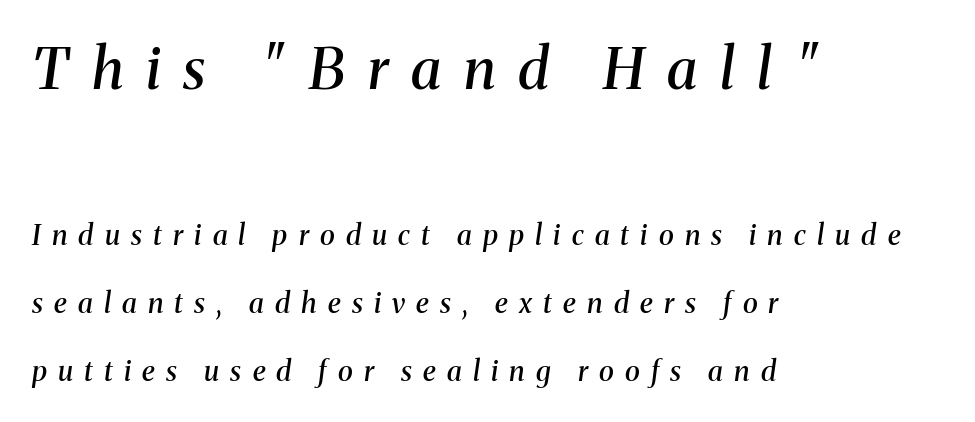
You could fit nearly another row in the gap between these rows. All the whitespace from short lines collects on the right. The strip under each line holds only bare page. I'd describe the lettering as semibold — firm but not a full bold. The text carries the slant typical of an italic or oblique font. Between these two stacked blocks, the higher one wins on size.
